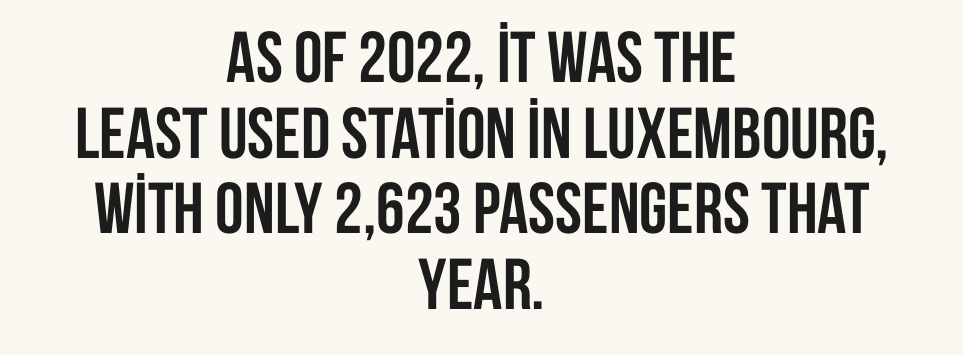
Q: Is the text bold? A: Yes.
Q: Is the text italic (slanted)? A: No, it is upright.
Q: Is the typeface a serif or a sans-serif typeface? A: Sans-serif.
Q: Is the text underlined? A: No.
Q: How is the paragraph aligned? A: Centered.
Q: Is the spacing between letters normal or unusually wide? A: Normal.
Q: Is the spacing between lines tight, normal or loose? A: Tight.
Q: Width (condensed, normal, or wide)? A: Condensed.
Q: Stroke contrast? A: Low.
Q: x-height? A: Large.
Q: Monospaced? A: No.
